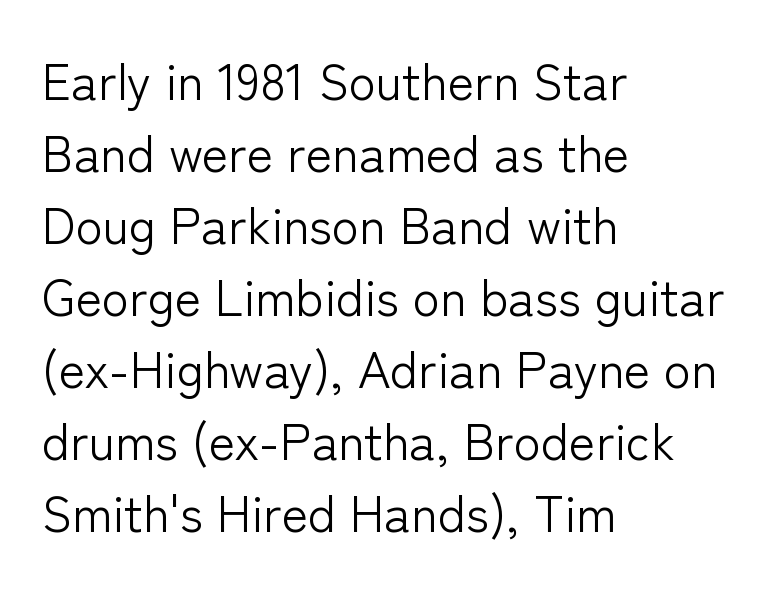
Q: Is the text bold? A: No.
Q: Is the text italic (slanted)? A: No, it is upright.
Q: Is the typeface a serif or a sans-serif typeface? A: Sans-serif.
Q: Is the text underlined? A: No.
Q: How is the paragraph aligned? A: Left-aligned.
Q: Is the spacing between letters normal or unusually wide? A: Normal.
Q: Is the spacing between lines tight, normal or loose? A: Normal.
Q: Width (condensed, normal, or wide)? A: Normal.
Q: Stroke contrast? A: Low.
Q: x-height? A: Medium.
Q: Monospaced? A: No.
